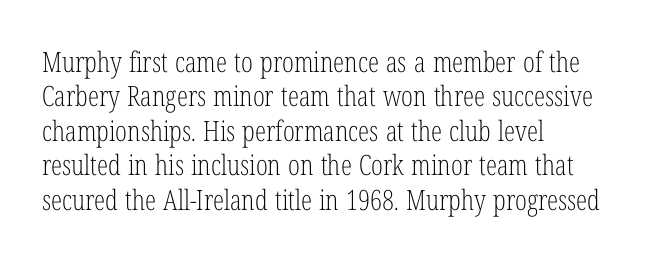
The image shows 28 px light, condensed serif type, upright; set left-aligned, line spacing 1.23x, normal letter spacing, not underlined; low stroke contrast and a medium x-height.
